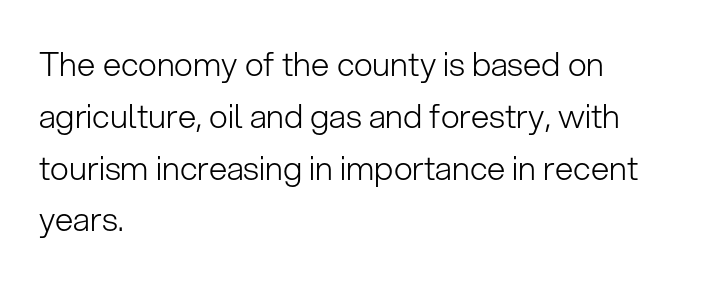
Q: Is the text bold? A: No.
Q: Is the text italic (slanted)? A: No, it is upright.
Q: Is the typeface a serif or a sans-serif typeface? A: Sans-serif.
Q: Is the text underlined? A: No.
Q: How is the paragraph aligned? A: Left-aligned.
Q: Is the spacing between letters normal or unusually wide? A: Normal.
Q: Is the spacing between lines tight, normal or loose? A: Normal.
Q: Width (condensed, normal, or wide)? A: Normal.
Q: Stroke contrast? A: Low.
Q: x-height? A: Medium.
Q: Monospaced? A: No.
